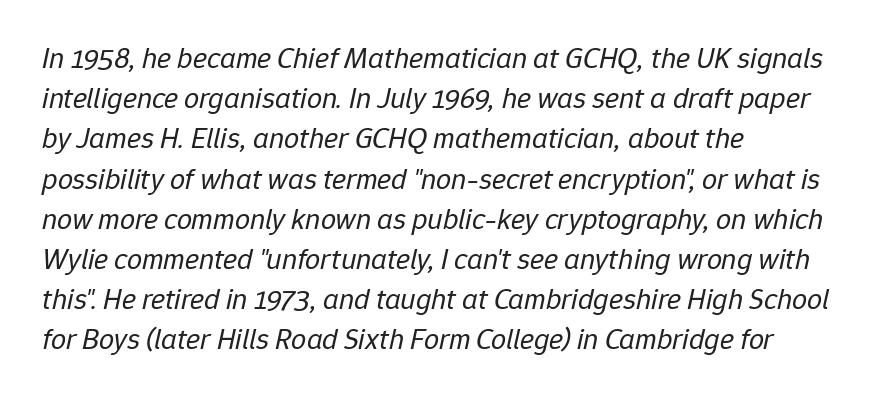
The image shows 30 px regular-weight type, italic (leaning right); set left-aligned, normal line spacing (1.34x), normal letter spacing, not underlined; low stroke contrast and a medium x-height.
